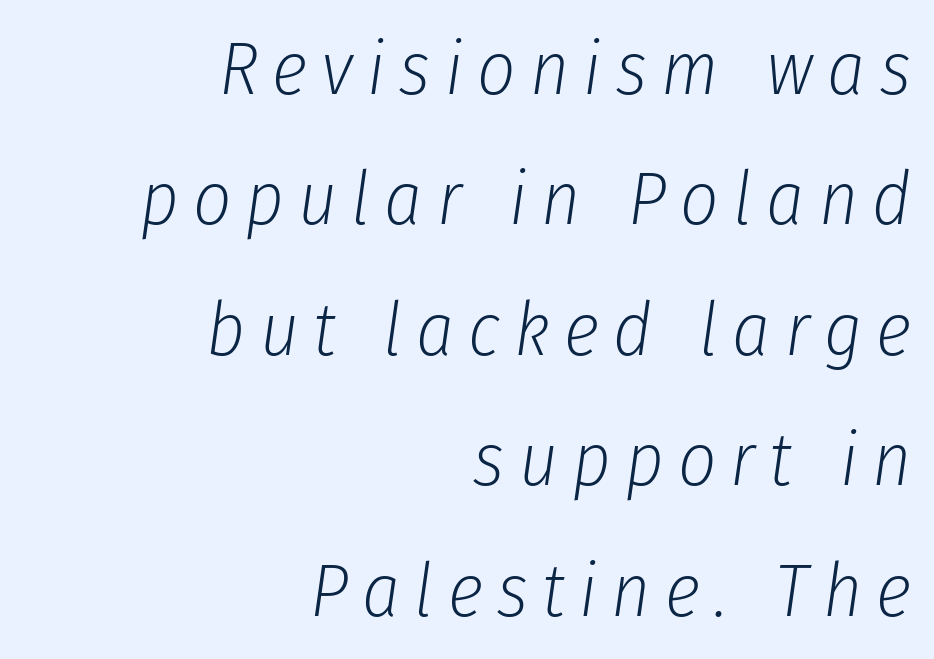
The image shows 75 px light, condensed type, italic (leaning right); set right-aligned, line spacing 1.74x, not underlined; low stroke contrast and a medium x-height.
